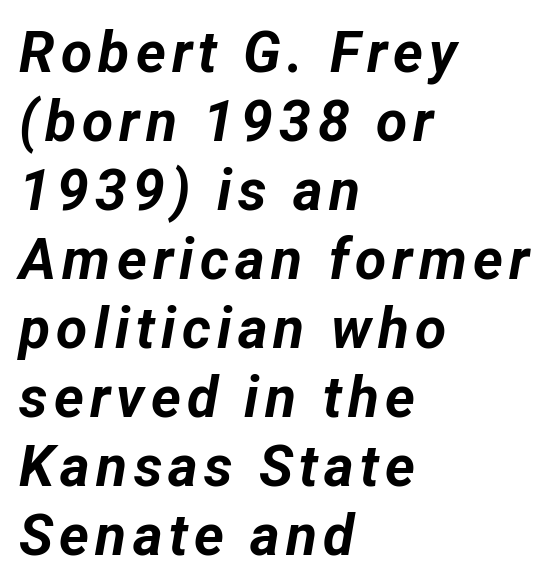
{"italic": "yes", "lean": "right", "slant_degrees": 12, "bold": "yes", "weight": "bold", "width": "normal", "stroke_contrast": "low", "x_height": "medium", "monospaced": "no", "underline": "no", "align": "left", "line_spacing_ratio": 1.21, "glyph_px": 57}
